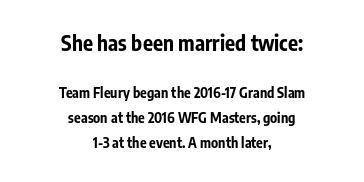
Q: Is the text bold? A: Yes.
Q: Is the text italic (slanted)? A: No, it is upright.
Q: Is the text underlined? A: No.
Q: How is the paragraph aligned? A: Centered.
Q: Is the spacing between letters normal or unusually wide? A: Normal.
Q: Which block of text is set in a larger size, the first (top) or the second (bottom)? A: The first (top) one.
